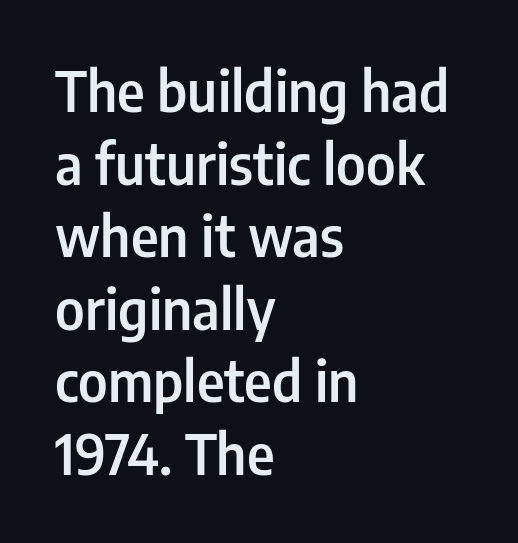
The image shows 55 px semibold, condensed sans-serif type, upright; set left-aligned, normal line spacing (1.32x), normal letter spacing, not underlined; low stroke contrast and a medium x-height.
